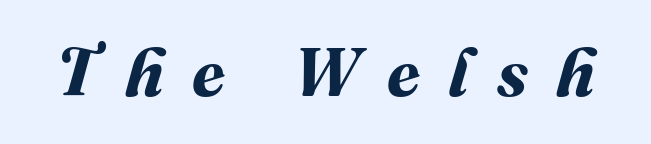
The image shows 67 px bold type; set unusually wide letter spacing (+0.42 em), not underlined; medium stroke contrast and a medium x-height.
